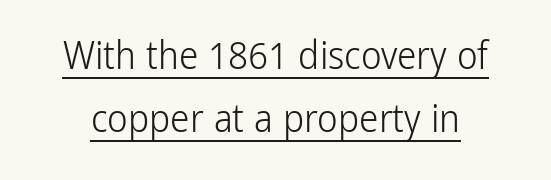
The typeface chosen for these lines omits serifs. A normal amount of white space separates one row of letters from the next. These lines are rendered in a variable-pitch font. Somebody hit Ctrl+U on this one — the words are underlined.
